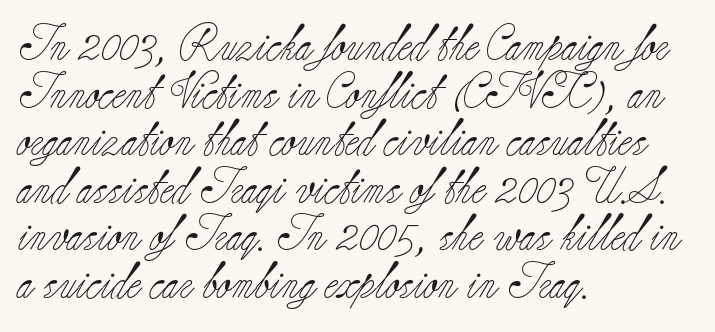
{"serif": "yes", "bold": "no", "weight": "light", "width": "normal", "stroke_contrast": "low", "x_height": "small", "monospaced": "no", "underline": "no", "align": "left", "line_spacing": "normal", "line_spacing_ratio": 1.32, "letter_spacing": "normal", "letter_spacing_em": 0.0, "glyph_px": 36}
